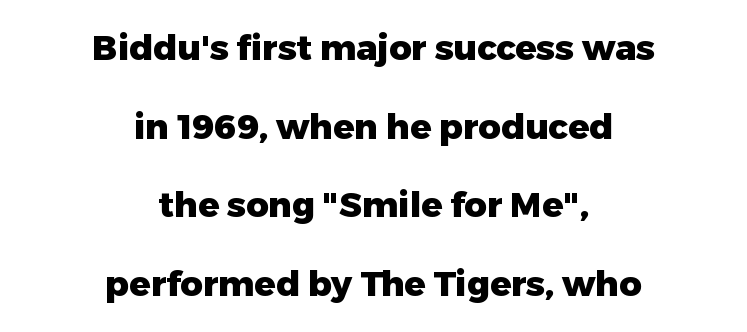
The image shows 35 px heavy sans-serif type, upright; set centered, loose line spacing (2.25x), normal letter spacing, not underlined; low stroke contrast and a medium x-height.
